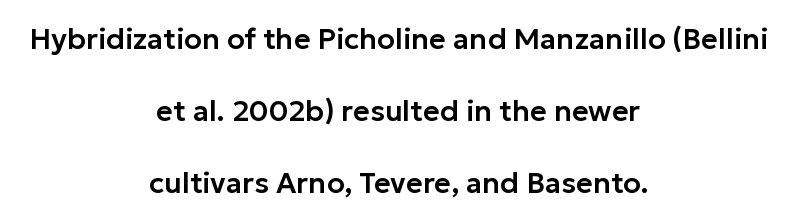
{"serif": "no", "italic": "no", "width": "normal", "stroke_contrast": "low", "x_height": "medium", "monospaced": "no", "underline": "no", "align": "center", "line_spacing": "loose", "line_spacing_ratio": 2.48, "letter_spacing": "normal", "letter_spacing_em": 0.0, "glyph_px": 29}
